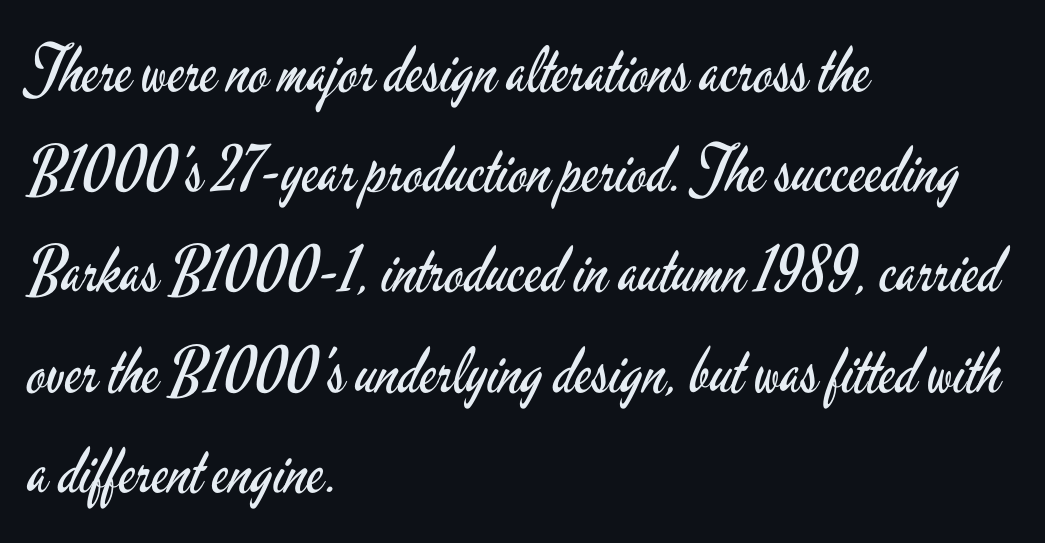
The image shows 63 px regular-weight, condensed sans-serif type; set left-aligned, normal line spacing (1.59x), normal letter spacing, not underlined; low stroke contrast and a small x-height.
